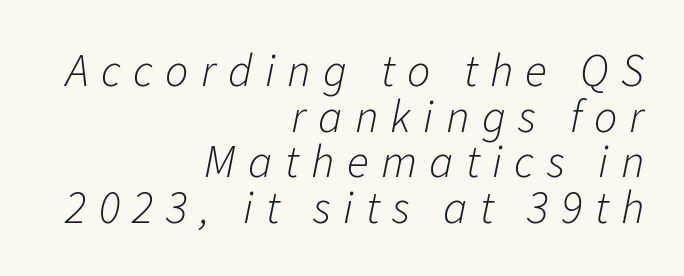
Q: Is the text bold? A: No.
Q: Is the text italic (slanted)? A: Yes, it leans right by about 11 degrees.
Q: Is the text underlined? A: No.
Q: How is the paragraph aligned? A: Right-aligned.
Q: Is the spacing between letters normal or unusually wide? A: Unusually wide.
Q: Is the spacing between lines tight, normal or loose? A: Tight.
Q: Width (condensed, normal, or wide)? A: Normal.
Q: Stroke contrast? A: Low.
Q: x-height? A: Medium.
Q: Monospaced? A: No.
